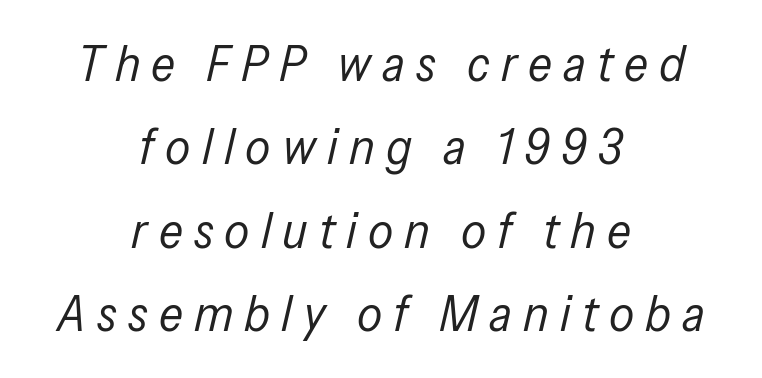
Q: Is the text bold? A: No.
Q: Is the text italic (slanted)? A: Yes, it leans right by about 13 degrees.
Q: Is the text underlined? A: No.
Q: How is the paragraph aligned? A: Centered.
Q: Is the spacing between letters normal or unusually wide? A: Unusually wide.
Q: Is the spacing between lines tight, normal or loose? A: Normal.
Q: Width (condensed, normal, or wide)? A: Condensed.
Q: Stroke contrast? A: Low.
Q: x-height? A: Medium.
Q: Monospaced? A: No.
